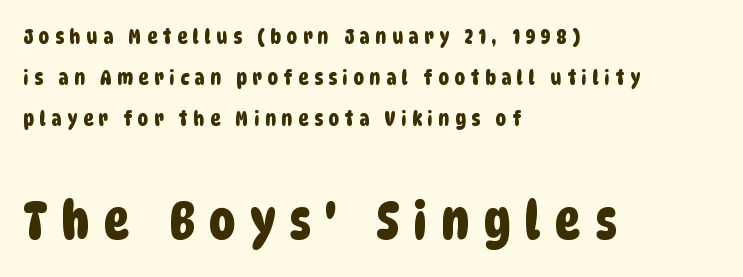
{"serif": "no", "width": "condensed", "stroke_contrast": "low", "x_height": "large", "monospaced": "no", "underline": "no", "align": "left", "line_spacing": "loose", "line_spacing_ratio": 1.95, "letter_spacing": "wide", "letter_spacing_em": 0.27, "larger_block": "second", "size_ratio": 2.52, "glyph_px": 53}
